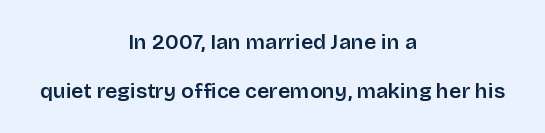
Glance below the letters and you will spot only blank space. Caption: semibold face, moderately heavy strokes. This sample trades compactness for vertical openness between lines. The typesetter chose a symmetrical, centered arrangement here.
